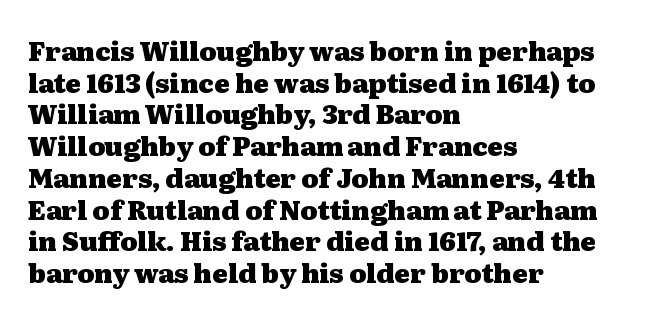
Q: Is the text bold? A: Yes.
Q: Is the text italic (slanted)? A: No, it is upright.
Q: Is the text underlined? A: No.
Q: How is the paragraph aligned? A: Left-aligned.
Q: Is the spacing between letters normal or unusually wide? A: Normal.
